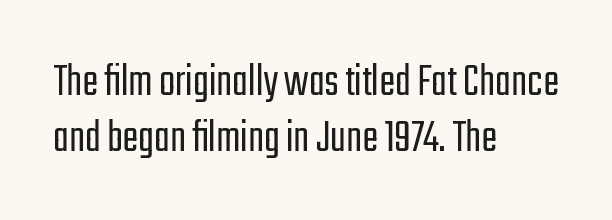
A classic flush-left, rag-right setting is used for this passage. Are there feet on the stems? There aren't — it's a sans. Italic: no, the glyphs are upright roman. Check the space under the baseline: it is left empty.
